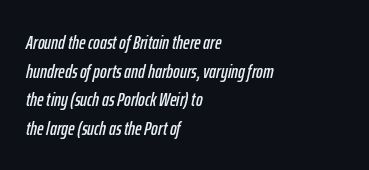
Q: Is the text italic (slanted)? A: Yes, it leans right by about 12 degrees.
Q: Is the text underlined? A: No.
Q: How is the paragraph aligned? A: Left-aligned.
Q: Is the spacing between letters normal or unusually wide? A: Normal.
Q: Is the spacing between lines tight, normal or loose? A: Normal.
